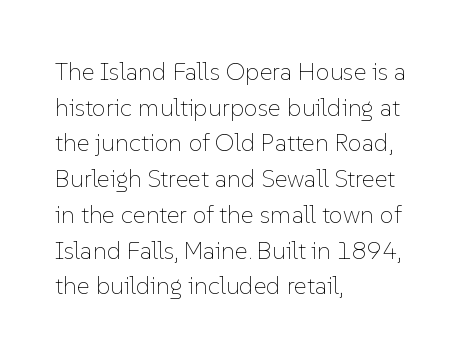
No word sits above an underline. These lines stack with their left ends in a neat column. The line-height multiplier appears to be the usual default. Ordinary non-slanted type is in use. Students, note that the glyphs here touch the page at normal intervals.
